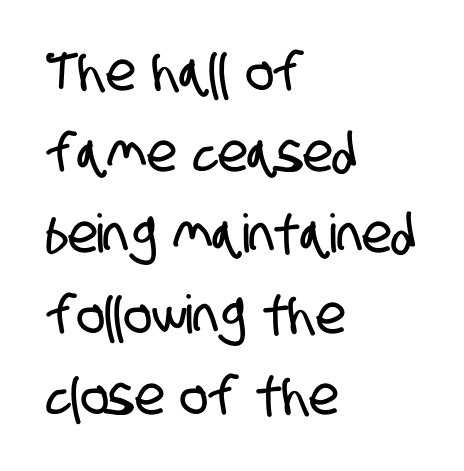
The image shows 53 px condensed sans-serif type; set left-aligned, normal line spacing (1.53x), normal letter spacing, not underlined; low stroke contrast and a large x-height.
